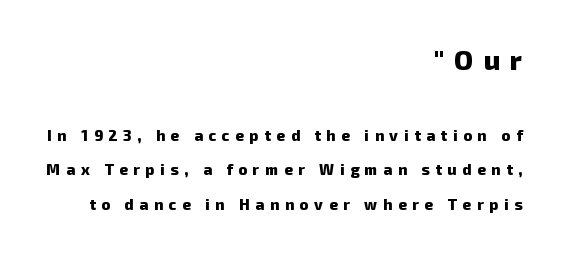
Teacher's note: observe the even right margin — that is flush-right alignment. Compared with typical body copy, the letter spacing here is much looser. Descenders hang freely into open space. Between these two stacked blocks, the higher one wins on size. The line-height multiplier appears high, well above default.
